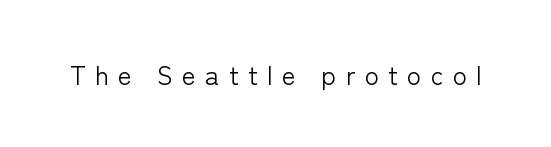
Q: Is the text bold? A: No.
Q: Is the text italic (slanted)? A: No, it is upright.
Q: Is the text underlined? A: No.
Q: Is the spacing between letters normal or unusually wide? A: Unusually wide.
